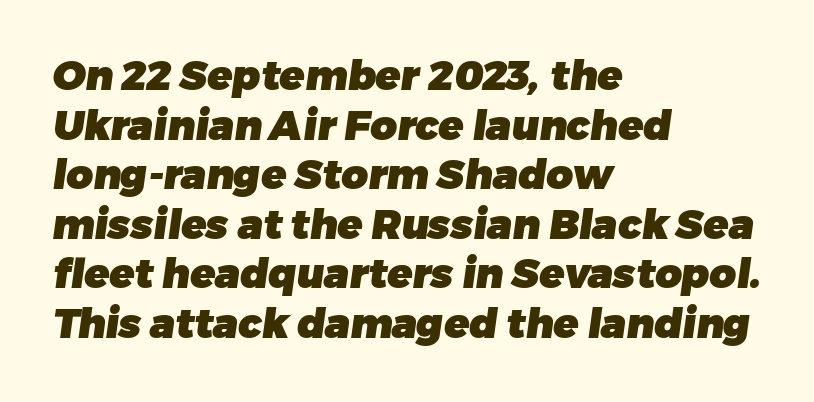
Q: Is the text bold? A: Yes.
Q: Is the typeface a serif or a sans-serif typeface? A: Sans-serif.
Q: Is the text underlined? A: No.
Q: How is the paragraph aligned? A: Left-aligned.
Q: Is the spacing between letters normal or unusually wide? A: Normal.
Q: Width (condensed, normal, or wide)? A: Normal.
Q: Stroke contrast? A: Low.
Q: x-height? A: Medium.
Q: Monospaced? A: No.
